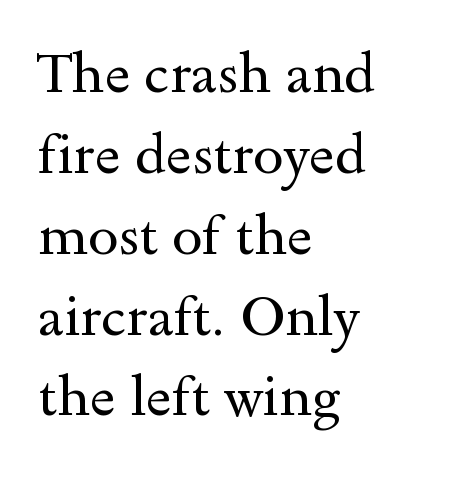
The image shows 55 px regular-weight, wide serif type, upright; set left-aligned, normal line spacing (1.47x), normal letter spacing, not underlined; a small x-height.
